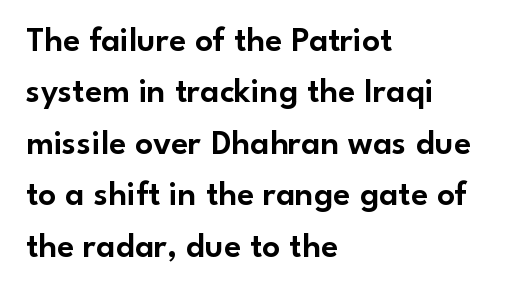
Q: Is the text italic (slanted)? A: No, it is upright.
Q: Is the typeface a serif or a sans-serif typeface? A: Sans-serif.
Q: Is the text underlined? A: No.
Q: How is the paragraph aligned? A: Left-aligned.
Q: Is the spacing between letters normal or unusually wide? A: Normal.
Q: Is the spacing between lines tight, normal or loose? A: Normal.
Q: Width (condensed, normal, or wide)? A: Normal.
Q: Stroke contrast? A: Low.
Q: x-height? A: Small.
Q: Monospaced? A: No.
